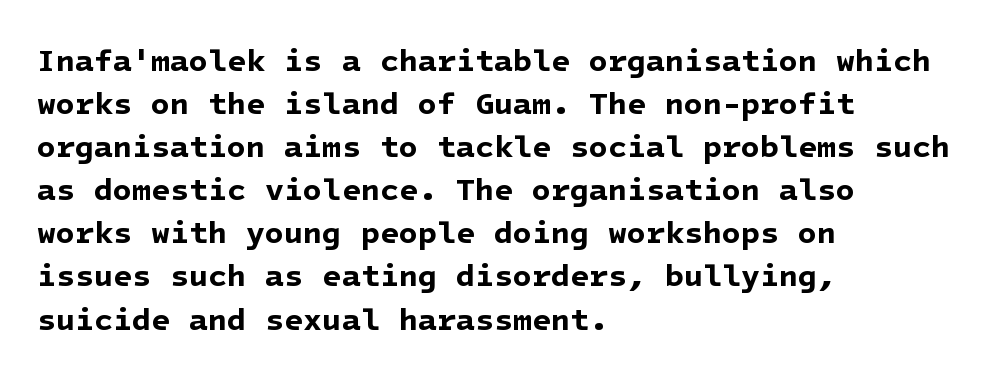
This block has exactly the height ordinary leading produces. Visually the block forms a straight wall on the left and a jagged coastline on the right. Grotesque or geometric, the face here clearly has no serifs. A dark, heavy texture on the line: the type is bold.
